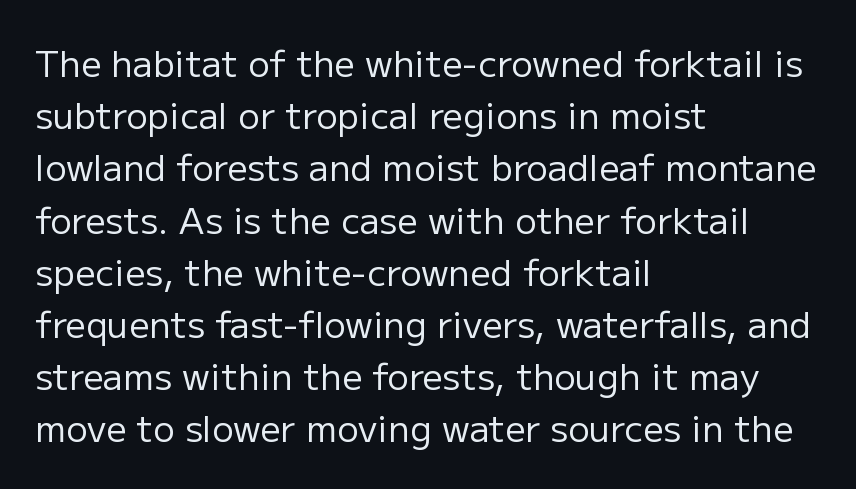
Descenders are the only things crossing below the line. A normal amount of white space separates one row of letters from the next. Ascenders rise straight up at ninety degrees. The compositor pushed each line to the left boundary. Stems here are at most as thick as an everyday book face.
